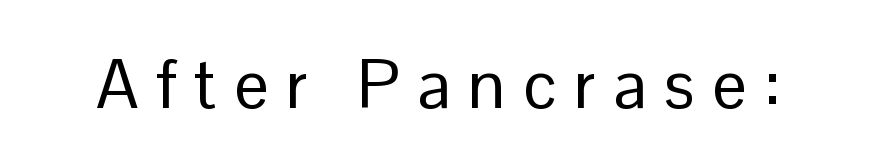
The image shows 69 px regular-weight sans-serif type, upright; set unusually wide letter spacing (+0.25 em), not underlined; low stroke contrast and a medium x-height.
